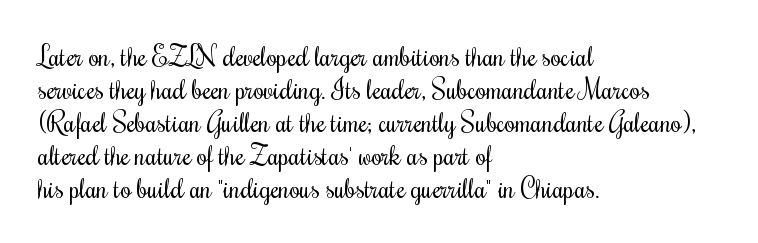
All the whitespace from short lines collects on the right. Students, note that the glyphs here touch the page at normal intervals. Weight class: somewhere from thin through regular. The foot of each line stays bare and open.
